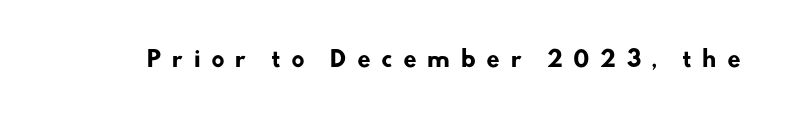
{"bold": "yes", "underline": "no", "letter_spacing": "wide", "letter_spacing_em": 0.47, "glyph_px": 22}
